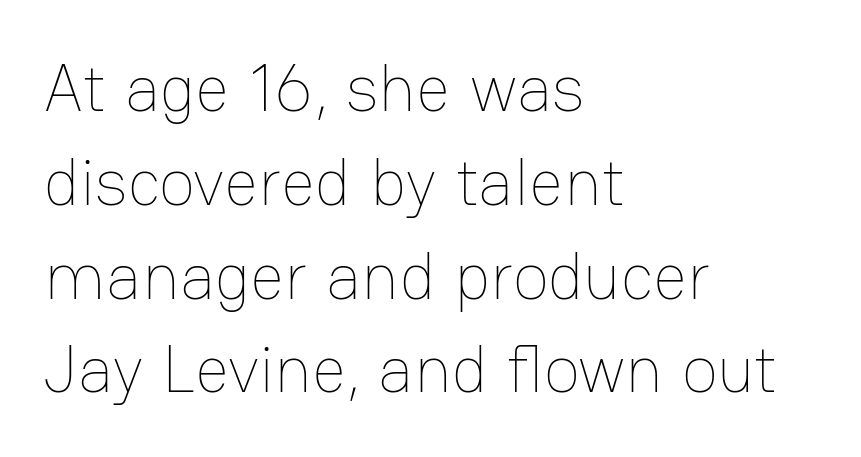
{"italic": "no", "bold": "no", "weight": "thin", "width": "normal", "stroke_contrast": "low", "x_height": "medium", "monospaced": "no", "underline": "no", "align": "left", "line_spacing": "normal", "line_spacing_ratio": 1.4, "letter_spacing": "normal", "letter_spacing_em": 0.0, "glyph_px": 67}
